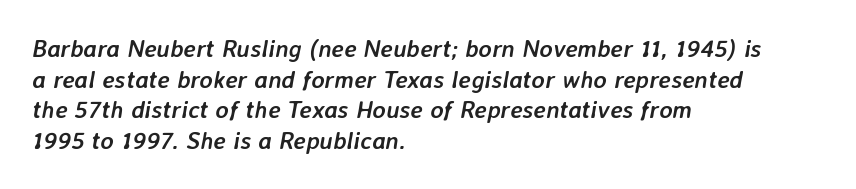
The image shows 25 px bold type, italic (leaning right); set left-aligned, line spacing 1.23x, normal letter spacing, not underlined.
